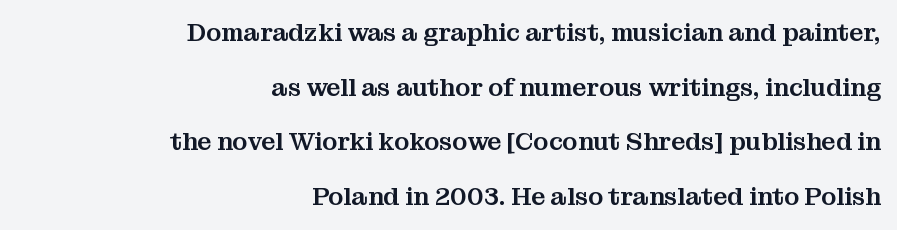
Words appear dense and cohesive because spacing is normal. A typesetter would call this leading open, well beyond the default. Upright lettering throughout. Horizontally, the lines are justified to the trailing edge only. The baseline area is clear.
